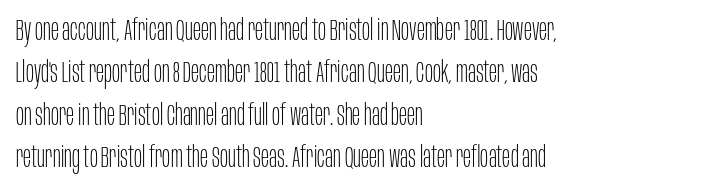
The image shows 30 px thin, condensed sans-serif type, upright; set left-aligned, normal line spacing (1.41x), normal letter spacing, not underlined; low stroke contrast and a large x-height.
